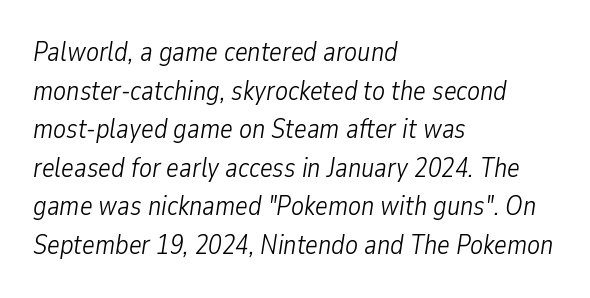
Q: Is the text bold? A: No.
Q: Is the text italic (slanted)? A: Yes, it leans right by about 9 degrees.
Q: Is the text underlined? A: No.
Q: How is the paragraph aligned? A: Left-aligned.
Q: Is the spacing between letters normal or unusually wide? A: Normal.
Q: Is the spacing between lines tight, normal or loose? A: Normal.
